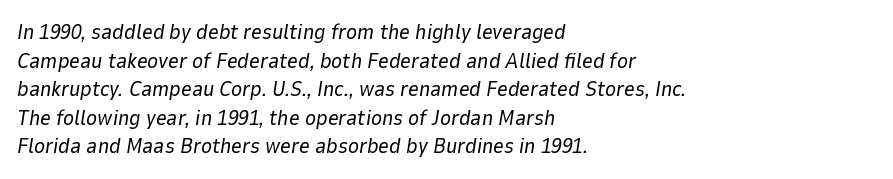
This sample is left-justified, so line endings fall wherever the words run out. The axis of the letterforms is tilted away from vertical. Is the type heavy? It reads as light-to-regular instead. Summary of vertical rhythm: regular, with standard interline spacing. There is no visible air inserted between adjacent glyphs.
